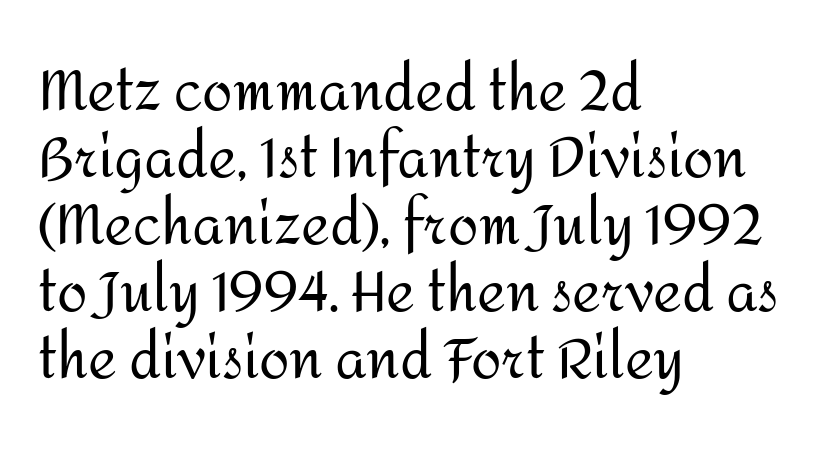
Q: Is the text bold? A: No.
Q: Is the text italic (slanted)? A: No, it is upright.
Q: Is the typeface a serif or a sans-serif typeface? A: Sans-serif.
Q: Is the text underlined? A: No.
Q: How is the paragraph aligned? A: Left-aligned.
Q: Is the spacing between letters normal or unusually wide? A: Normal.
Q: Width (condensed, normal, or wide)? A: Normal.
Q: Stroke contrast? A: Medium.
Q: x-height? A: Medium.
Q: Monospaced? A: No.
